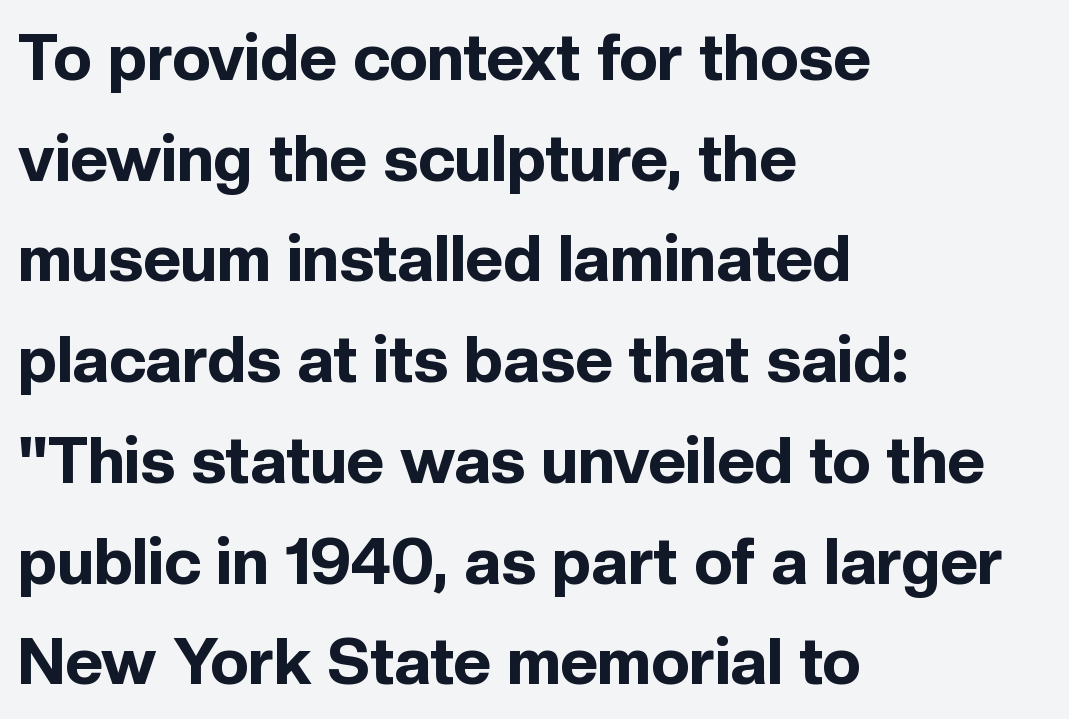
{"serif": "no", "italic": "no", "bold": "yes", "weight": "bold", "width": "normal", "x_height": "medium", "monospaced": "no", "underline": "no", "align": "left", "line_spacing": "normal", "line_spacing_ratio": 1.55, "letter_spacing": "normal", "letter_spacing_em": 0.0, "glyph_px": 65}
